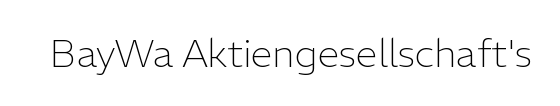
The letters advance in unequal steps, a hallmark of proportional type. Type style note: lacks serifs. Compared with typical body copy, the letter spacing here is the same. Heft: none added — not bold. Notice how the stems are strictly vertical — no italics here. Beneath every word, the page is bare.
